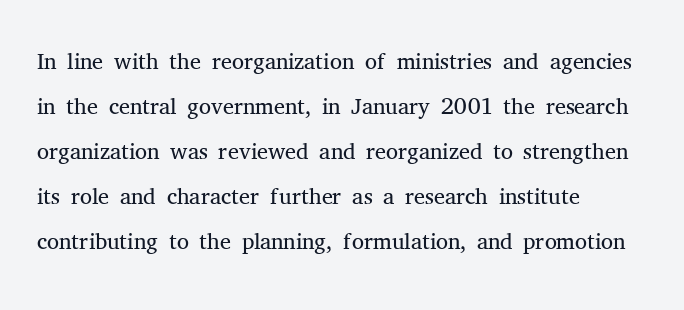
The image shows 34 px light serif type, upright; set left-aligned, normal line spacing (1.32x), normal letter spacing, not underlined; medium stroke contrast and a medium x-height.
